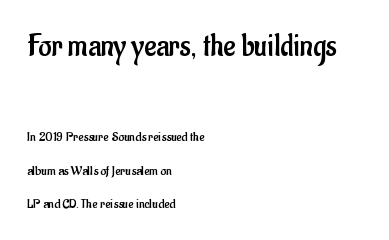
The paragraph shown leans on its left margin. Check under the words: just untouched page. The more generous point size was reserved for the upper chunk. How are the letters spaced? Ordinarily, with no added tracking. Weight: in the light-to-regular range.
